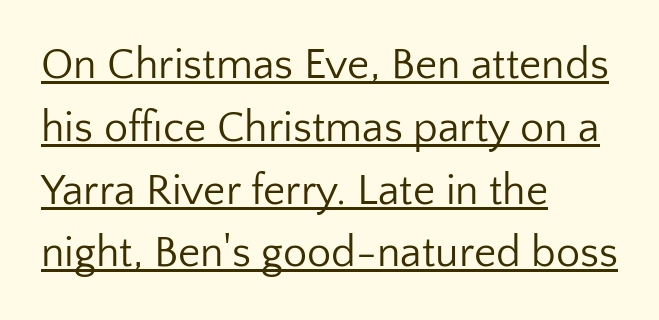
The image shows 43 px regular-weight sans-serif type, upright; set left-aligned, normal line spacing (1.46x), normal letter spacing, underlined; low stroke contrast and a medium x-height.
